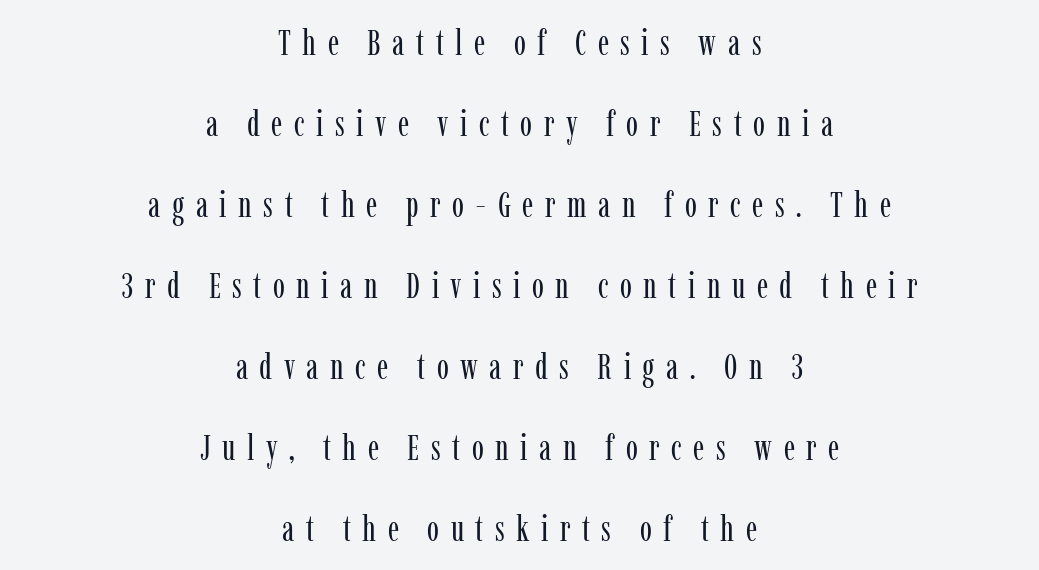
Nope, not italic — everything's standing straight. Is there much room between lines? Yes — plenty of vertical air separates them. No word sits above an underline. Here the glyphs are tracked loosely, breaking word shapes into spaced letters. These lines are rendered in a variable-pitch font.
